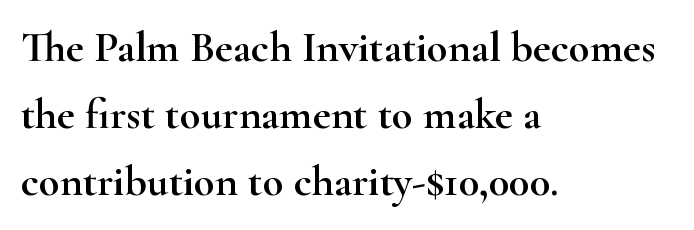
{"serif": "yes", "italic": "no", "width": "wide", "stroke_contrast": "high", "x_height": "small", "monospaced": "no", "underline": "no", "align": "left", "line_spacing": "normal", "line_spacing_ratio": 1.56, "letter_spacing": "normal", "letter_spacing_em": 0.0, "glyph_px": 43}
